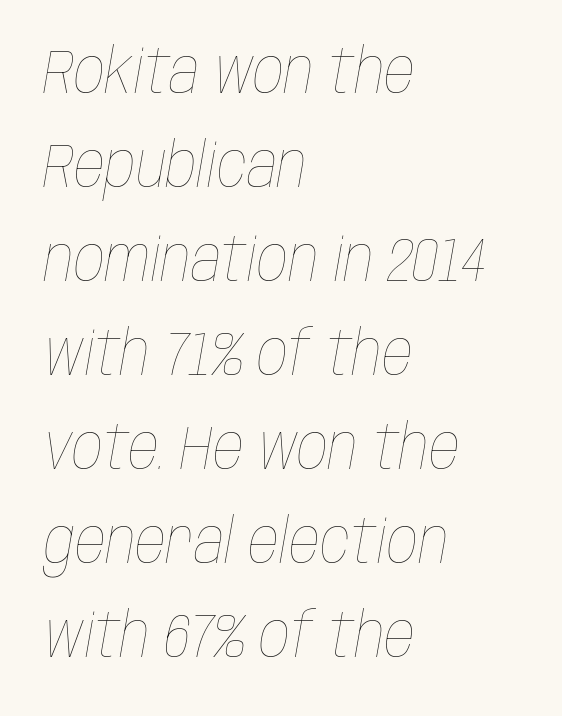
The face looks like a standard text weight, possibly lighter. A student would call this left alignment; a typographer would say flush left, rag right. Honestly, the letter spacing is just normal — you wouldn't notice it. Anything drawn beneath the words? Only blank space.
